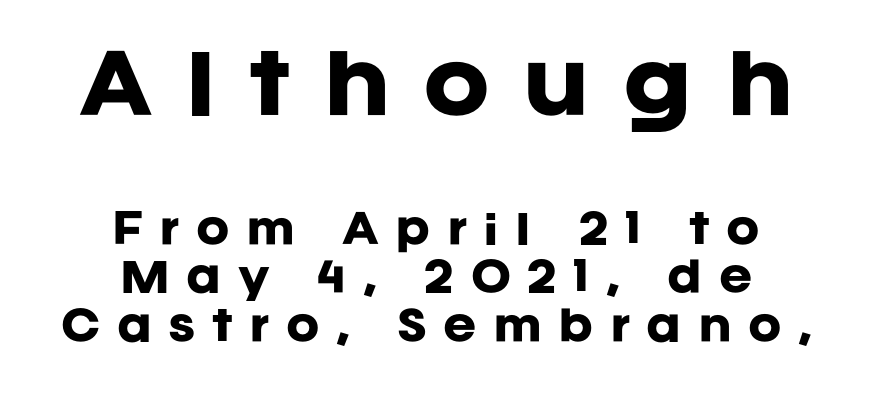
Between one letter and the next there's a generous, obvious gap. The type family on display is of the sans-serif kind. Casual observation: everything's sitting right in the middle. The earlier block is typeset at a bigger size than the later block.
